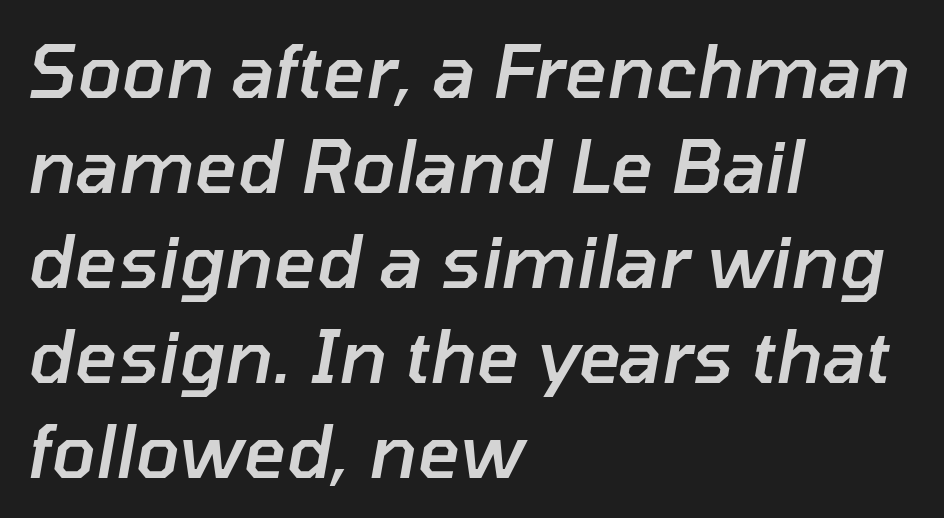
{"italic": "yes", "lean": "right", "slant_degrees": 10, "bold": "semi", "weight": "semibold", "width": "normal", "stroke_contrast": "low", "x_height": "medium", "monospaced": "no", "underline": "no", "align": "left", "line_spacing": "normal", "line_spacing_ratio": 1.3, "letter_spacing": "normal", "letter_spacing_em": 0.0, "glyph_px": 73}
